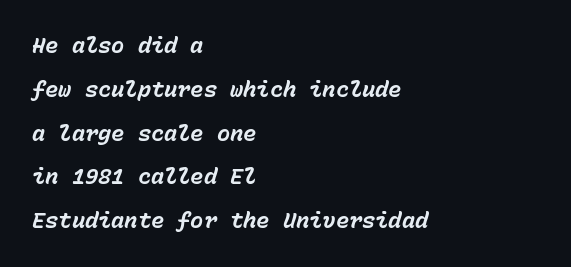
Quick note: italic. Strong, thick strokes mark this as bold type. Just letters on the line, the space beneath them empty. Students, note that the glyphs here touch the page at normal intervals.
